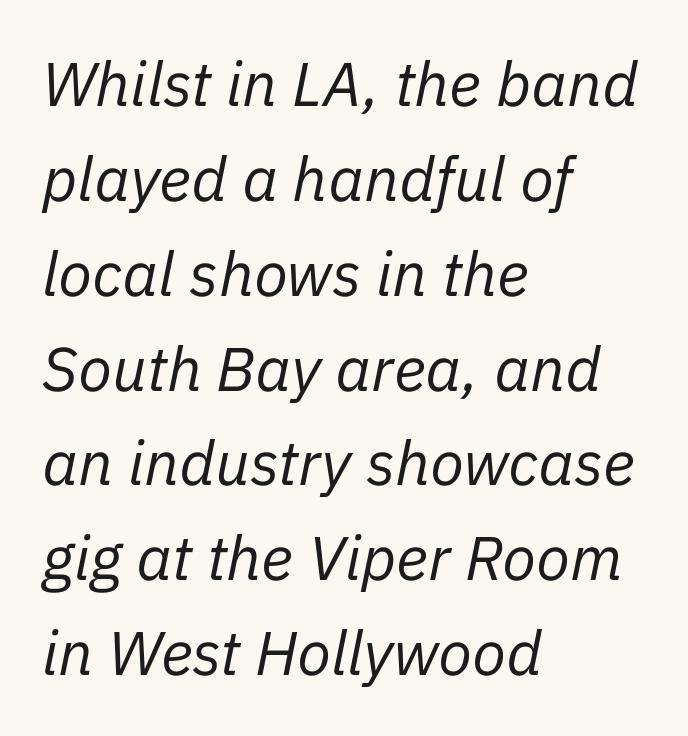
{"italic": "yes", "lean": "right", "slant_degrees": 11, "bold": "no", "weight": "regular", "width": "normal", "stroke_contrast": "low", "x_height": "medium", "monospaced": "no", "underline": "no", "align": "left", "line_spacing": "normal", "line_spacing_ratio": 1.53, "letter_spacing": "normal", "letter_spacing_em": 0.0, "glyph_px": 62}
